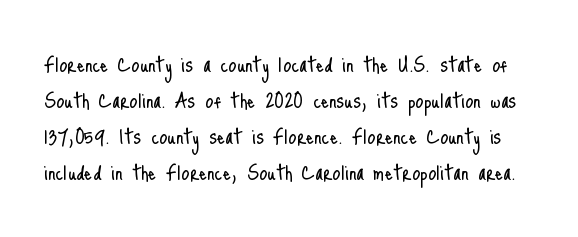
The leading is moderate, giving the passage an even texture. No chunkiness to these letters — they're not bold. Observe the ordinary spacing: letters are neighbours, not strangers. Words float on clear page, feet unadorned. Ordinary non-slanted type is in use.
